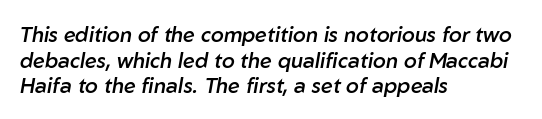
The image shows 21 px text type, italic (leaning right); set left-aligned, line spacing 1.22x, normal letter spacing, not underlined.
